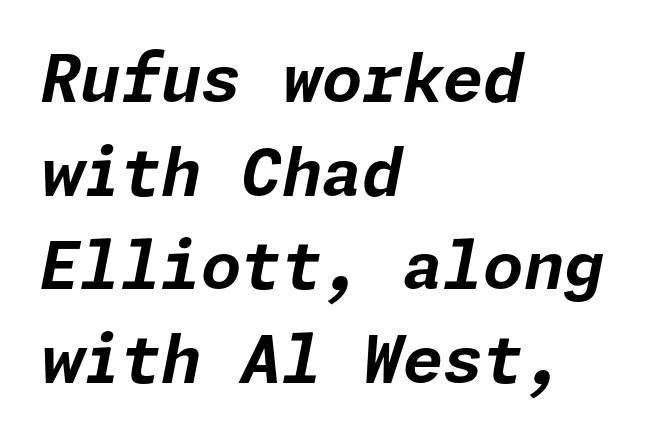
A bare baseline throughout the passage. A typesetter would call this zero additional tracking. If you drew a ruler down the left edge, every line would touch it. You can tell it's italic because the verticals aren't actually vertical. Leading: standard. Set as a true bold cut, around the 700 mark.
